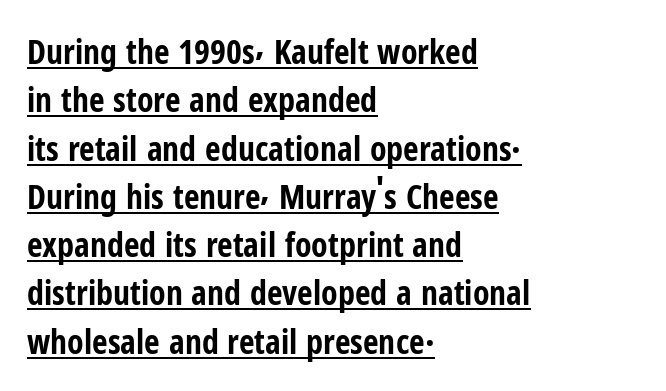
Leading: standard. What weight is shown? A full bold with thick strokes. I'd call this a sans setting — the letters go barefoot. The gaps between neighbouring characters are ordinary and unremarkable. Looks like regular typesetting: each glyph gets only the width it needs. The typography opts for an upright posture over an oblique one.
